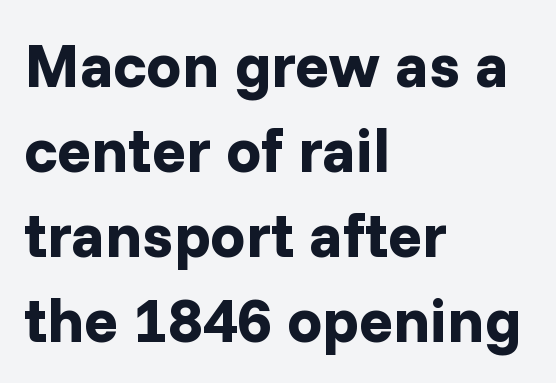
The lettering stays uniformly vertical, giving the passage a roman look. The zone under the glyphs is completely vacant. Is this a fixed-width face? No — the glyphs have proportional, varying widths. To sum up the face: it is a sans, with no serifs. Each new line begins a customary step beneath the previous one. Strong, thick strokes mark this as bold type.
